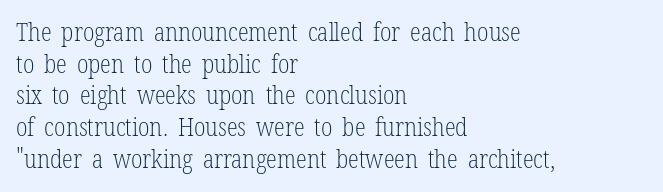
The characters are drawn with everyday or finer stroke widths. The string is rendered with underlining switched off. Leading matches the norm, producing a regular column. This sample uses plain, unmodified letter spacing.
